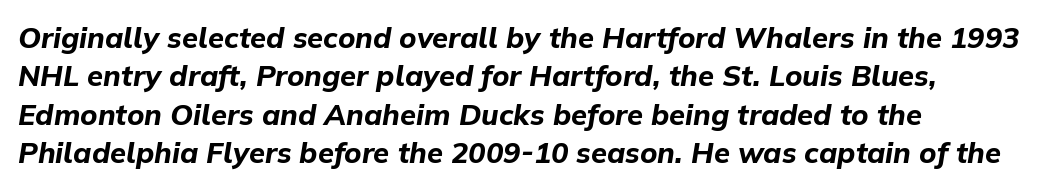
Q: Is the text bold? A: Yes.
Q: Is the text italic (slanted)? A: Yes, it leans right by about 9 degrees.
Q: Is the text underlined? A: No.
Q: How is the paragraph aligned? A: Left-aligned.
Q: Is the spacing between letters normal or unusually wide? A: Normal.
Q: Is the spacing between lines tight, normal or loose? A: Normal.
Q: Width (condensed, normal, or wide)? A: Normal.
Q: Stroke contrast? A: Low.
Q: x-height? A: Medium.
Q: Monospaced? A: No.
